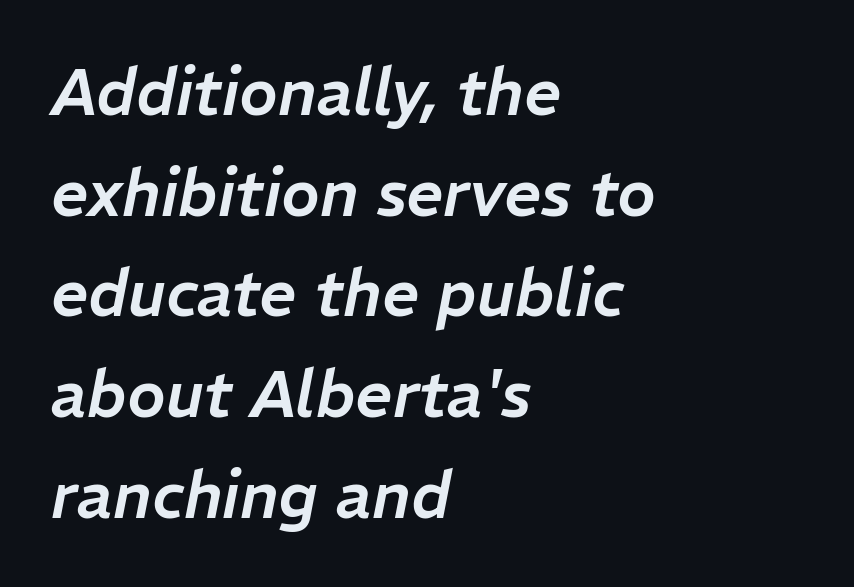
Q: Is the text italic (slanted)? A: Yes, it leans right by about 11 degrees.
Q: Is the text underlined? A: No.
Q: How is the paragraph aligned? A: Left-aligned.
Q: Is the spacing between letters normal or unusually wide? A: Normal.
Q: Is the spacing between lines tight, normal or loose? A: Normal.
Q: Width (condensed, normal, or wide)? A: Normal.
Q: Stroke contrast? A: Low.
Q: x-height? A: Medium.
Q: Monospaced? A: No.
